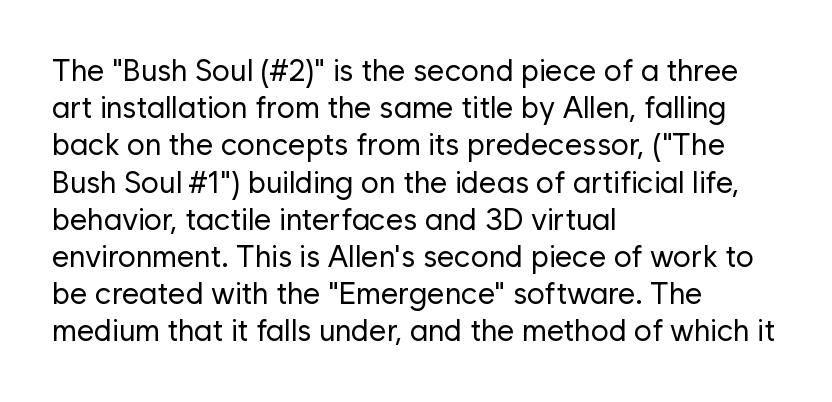
{"serif": "no", "italic": "no", "bold": "no", "weight": "regular", "width": "normal", "stroke_contrast": "low", "x_height": "medium", "monospaced": "no", "underline": "no", "align": "left", "line_spacing_ratio": 1.24, "letter_spacing": "normal", "letter_spacing_em": 0.0, "glyph_px": 30}
